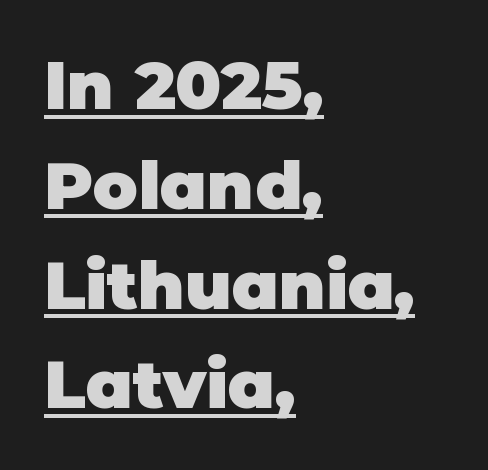
Each word holds together tightly as a unit, with standard inter-letter gaps. Looks like regular typesetting: each glyph gets only the width it needs. Baseline-to-baseline distance is the conventional proportion of letter height. Characters remain perfectly vertical along every line. Observe the absence of serifs on each vertical stroke in this sample. Notice how thick the strokes are: this is what a full bold looks like.
